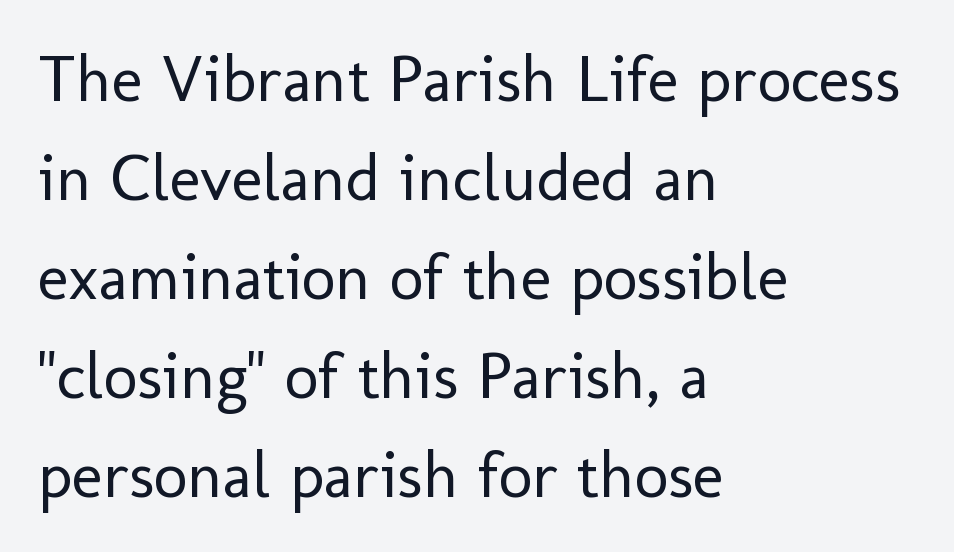
Any mark beneath the type? The region is blank. You could not count columns in this text — the font is proportionally spaced. The font sits on the lighter half of the weight spectrum, regular included. The rendering shows plain stroke endings on the letterforms — a sans-serif design. Here the glyphs are tracked normally, forming tight word shapes. The lines are quadded left.
